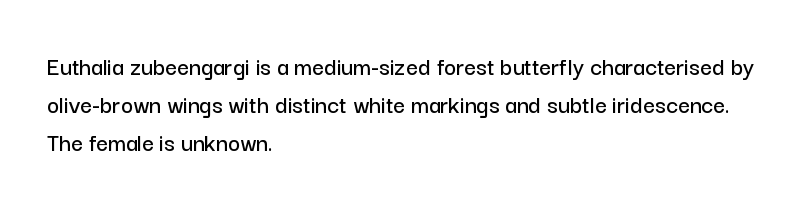
{"italic": "no", "underline": "no", "align": "left", "line_spacing": "normal", "line_spacing_ratio": 1.46, "letter_spacing": "normal", "letter_spacing_em": 0.0, "glyph_px": 26}
